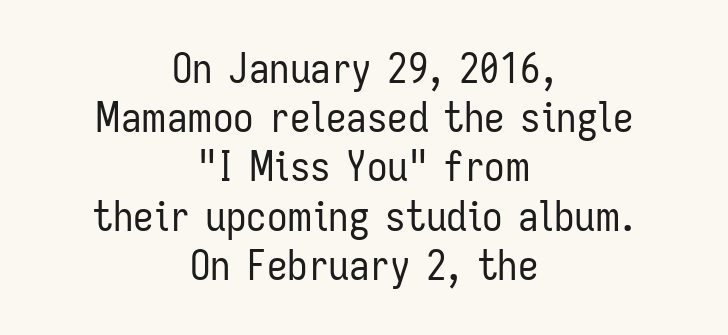
{"serif": "no", "italic": "no", "bold": "no", "weight": "regular", "width": "condensed", "stroke_contrast": "low", "x_height": "medium", "monospaced": "no", "underline": "no", "align": "center", "line_spacing_ratio": 1.2, "letter_spacing": "normal", "letter_spacing_em": 0.0, "glyph_px": 41}
